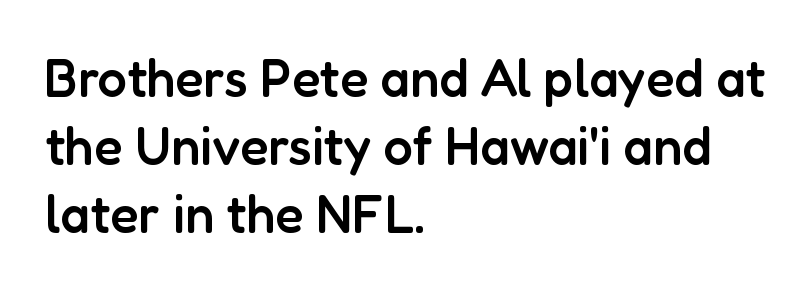
Q: Is the text bold? A: Semi-bold.
Q: Is the text italic (slanted)? A: No, it is upright.
Q: Is the typeface a serif or a sans-serif typeface? A: Sans-serif.
Q: Is the text underlined? A: No.
Q: How is the paragraph aligned? A: Left-aligned.
Q: Is the spacing between letters normal or unusually wide? A: Normal.
Q: Is the spacing between lines tight, normal or loose? A: Normal.
Q: Width (condensed, normal, or wide)? A: Normal.
Q: Stroke contrast? A: Low.
Q: x-height? A: Medium.
Q: Monospaced? A: No.
